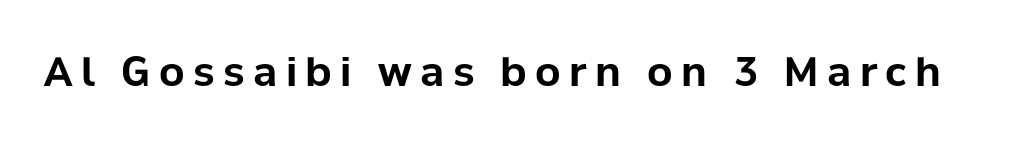
{"serif": "no", "italic": "no", "bold": "yes", "weight": "bold", "width": "normal", "stroke_contrast": "low", "x_height": "medium", "monospaced": "no", "underline": "no", "letter_spacing": "wide", "letter_spacing_em": 0.21, "glyph_px": 40}
